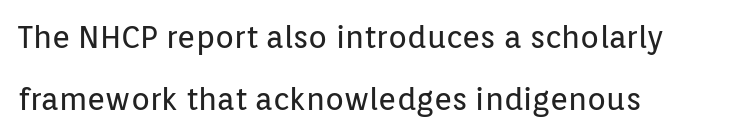
{"serif": "no", "italic": "no", "bold": "no", "weight": "regular", "width": "normal", "stroke_contrast": "low", "x_height": "medium", "monospaced": "no", "underline": "no", "align": "left", "line_spacing": "loose", "line_spacing_ratio": 2.0, "letter_spacing": "normal", "letter_spacing_em": 0.0, "glyph_px": 31}
